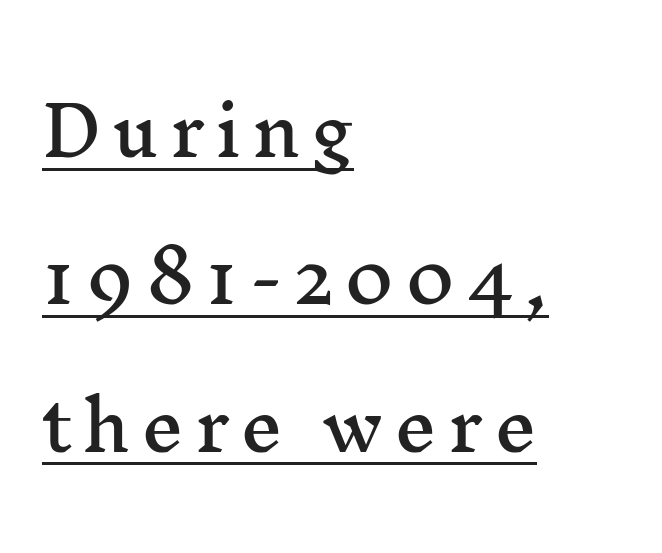
The image shows 67 px wide serif type, upright; set left-aligned, loose line spacing (2.2x), underlined; medium stroke contrast and a medium x-height.
